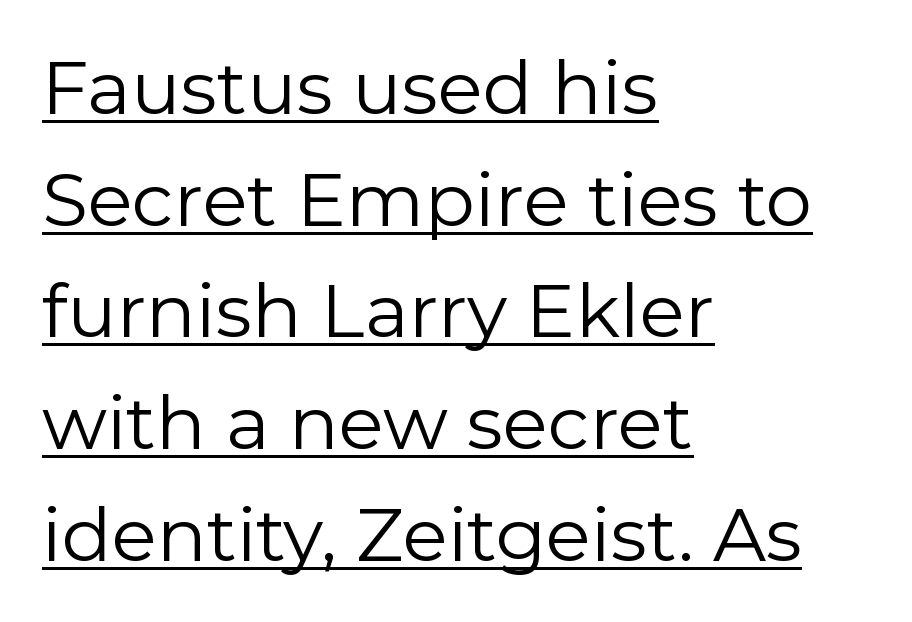
Underline: present. The passage shown stacks its lines at a standard gap. The characters display no serif detailing; their extremities are plain. How are the letters spaced? Ordinarily, with no added tracking.
